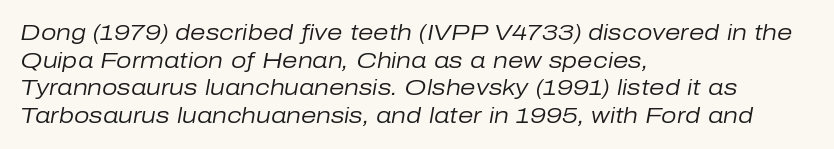
{"italic": "yes", "lean": "right", "slant_degrees": 10, "bold": "no", "underline": "no", "align": "left", "line_spacing": "normal", "line_spacing_ratio": 1.26, "letter_spacing": "normal", "letter_spacing_em": 0.0, "glyph_px": 22}
